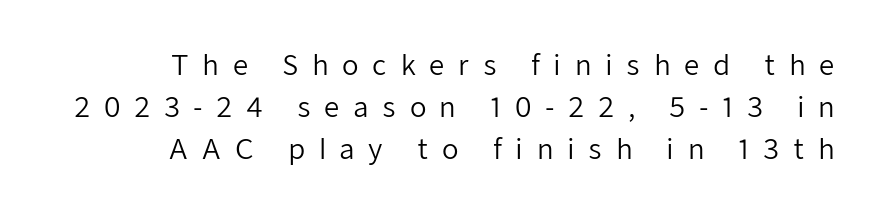
The setting favours the right margin, as signatures and pull-quotes sometimes do. The line texture is sparse and dotted thanks to wide tracking. If you measured baseline to baseline, you'd find a middling distance. The typography opts for an upright posture over an oblique one. The foot of each line stays bare and open.
